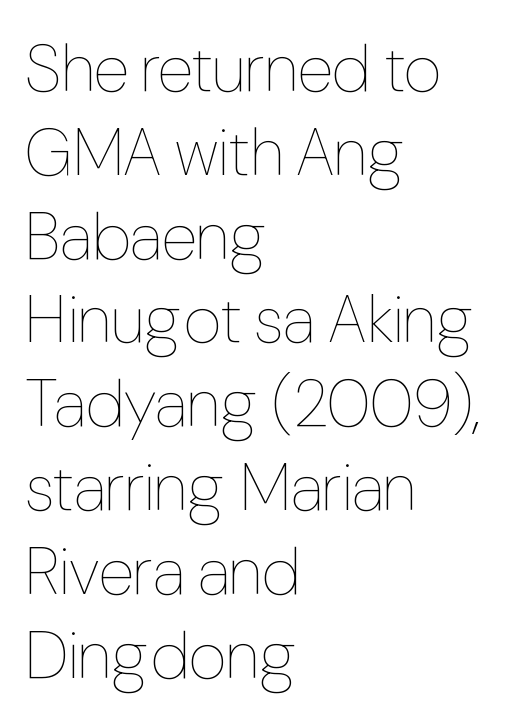
{"italic": "no", "bold": "no", "weight": "thin", "width": "condensed", "stroke_contrast": "low", "x_height": "medium", "monospaced": "no", "underline": "no", "align": "left", "line_spacing": "normal", "line_spacing_ratio": 1.27, "letter_spacing": "normal", "letter_spacing_em": 0.0, "glyph_px": 66}
